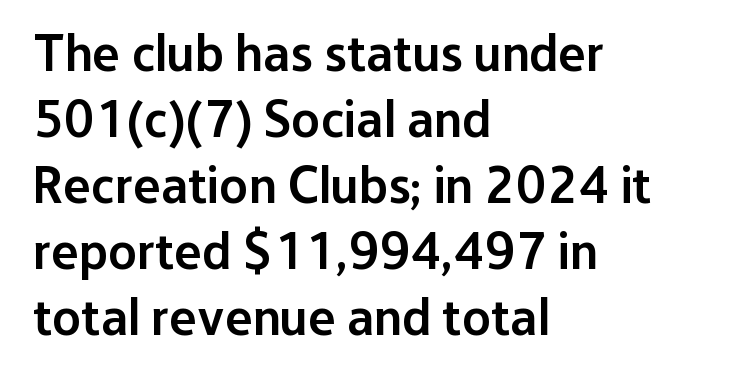
The passage shown is semibold, sitting just below true bold. Unlike italic type, these characters show no tilt at all. Notice how descenders clear the ascenders below comfortably — that's standard leading. Serif or sans? Sans — the stroke terminals are bare. A student would call this left alignment; a typographer would say flush left, rag right. The gaps between neighbouring characters are ordinary and unremarkable.
